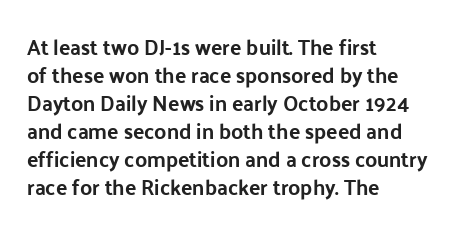
If you measured baseline to baseline, you'd find a middling distance. Descenders are the only things crossing below the line. The lines in this sample share a left origin and differ only in where they stop. Letter spacing: default. Quick note: not italic, upright.
